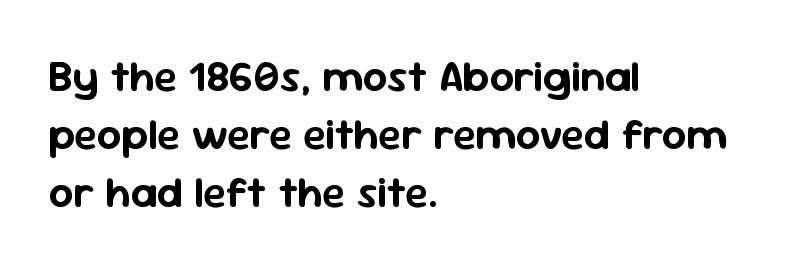
If you drew a line through each stem, it would be perfectly vertical. Spacing verdict: proportional, widths tailored to each character. Descenders hang freely into open space. The lines sit at an ordinary, default distance from one another. Between one letter and the next there's only the usual sliver of space.
